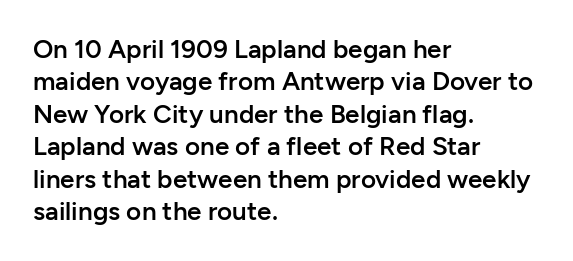
The image shows 26 px text type, upright; set left-aligned, normal line spacing (1.25x), normal letter spacing, not underlined.
